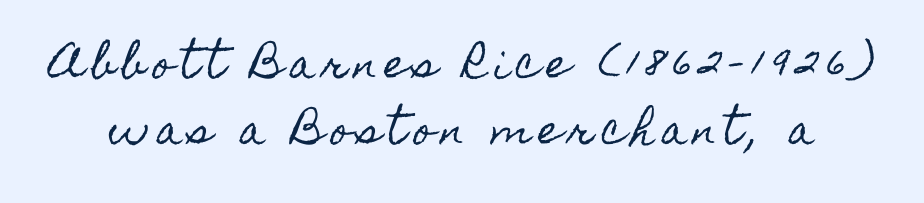
The designer left line spacing at the default. The letters advance in unequal steps, a hallmark of proportional type. Decoration check: the copy has no underline.
